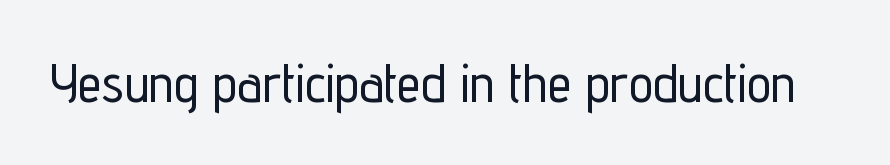
{"serif": "no", "italic": "no", "width": "condensed", "stroke_contrast": "low", "x_height": "medium", "monospaced": "no", "underline": "no", "letter_spacing": "normal", "letter_spacing_em": 0.0, "glyph_px": 54}
